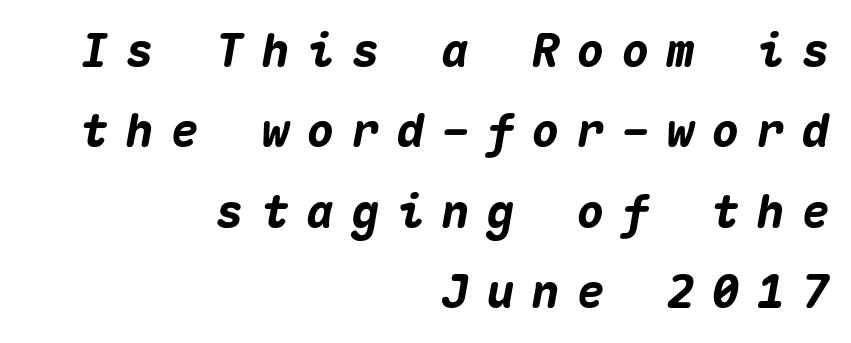
Notice how the passage keeps a crisp vertical edge on the right only. The typesetting leans heavy: a genuine bold. Fixed-width glyphs throughout — classic coding-font behaviour. Short note: letters widely spaced. Slanted lettering throughout. The baseline area is clear.
